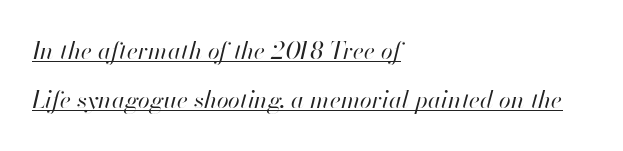
The image shows 24 px text type, italic (leaning right); set left-aligned, loose line spacing (2.05x), normal letter spacing, underlined.
